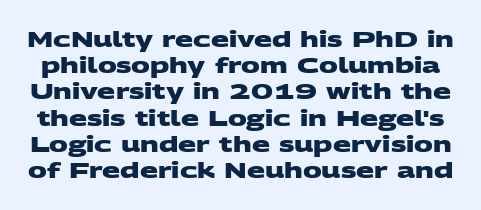
The image shows 21 px bold type; set normal line spacing (1.25x), normal letter spacing, not underlined.
